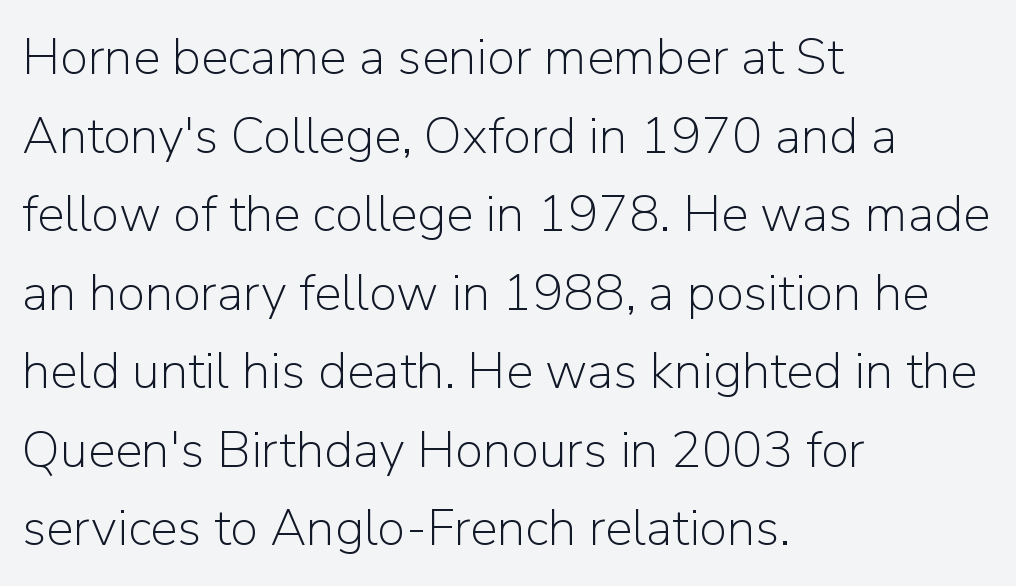
The image shows 51 px light sans-serif type, upright; set left-aligned, normal line spacing (1.54x), normal letter spacing, not underlined; low stroke contrast and a medium x-height.
